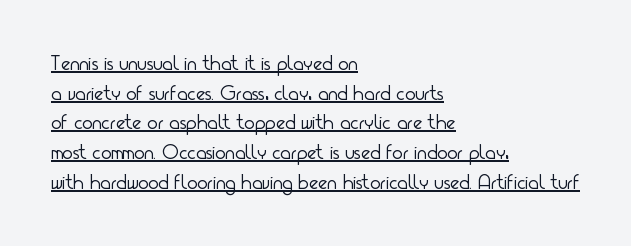
{"italic": "no", "bold": "no", "underline": "yes", "align": "left", "line_spacing": "normal", "line_spacing_ratio": 1.35, "letter_spacing": "normal", "letter_spacing_em": 0.0, "glyph_px": 22}
